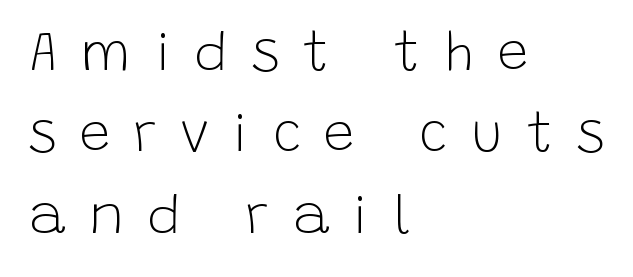
Q: Is the text bold? A: No.
Q: Is the text italic (slanted)? A: No, it is upright.
Q: Is the typeface a serif or a sans-serif typeface? A: Sans-serif.
Q: Is the text underlined? A: No.
Q: How is the paragraph aligned? A: Left-aligned.
Q: Is the spacing between letters normal or unusually wide? A: Unusually wide.
Q: Is the spacing between lines tight, normal or loose? A: Normal.
Q: Width (condensed, normal, or wide)? A: Normal.
Q: Stroke contrast? A: Low.
Q: x-height? A: Large.
Q: Monospaced? A: No.
